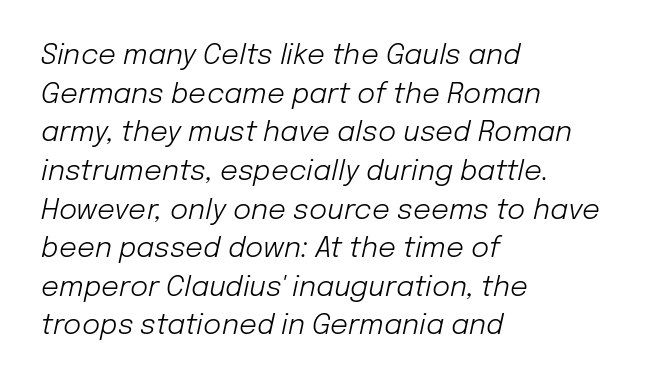
The image shows 28 px light type, italic (leaning right); set left-aligned, normal line spacing (1.38x), normal letter spacing, not underlined; low stroke contrast and a medium x-height.
